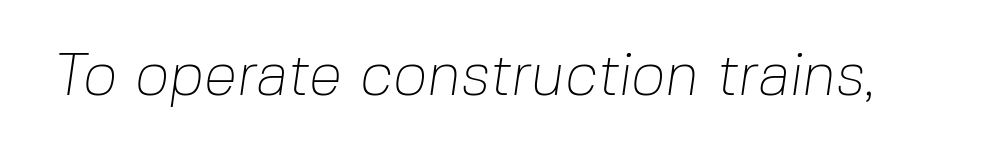
The image shows 60 px thin sans-serif type; set normal letter spacing, not underlined; low stroke contrast and a medium x-height.
